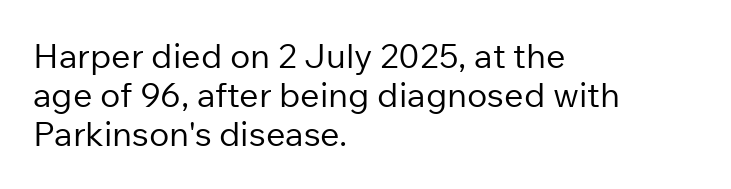
Think of a printed novel: that variable character pitch is what you see here. A typesetter would label this face a sans. The horizontal fit of the characters is conventional and even. Summary of weight: not heavy and not bold. When letters stand straight like this, we call the style roman or upright. These lines huddle together more closely than default settings would place them.
